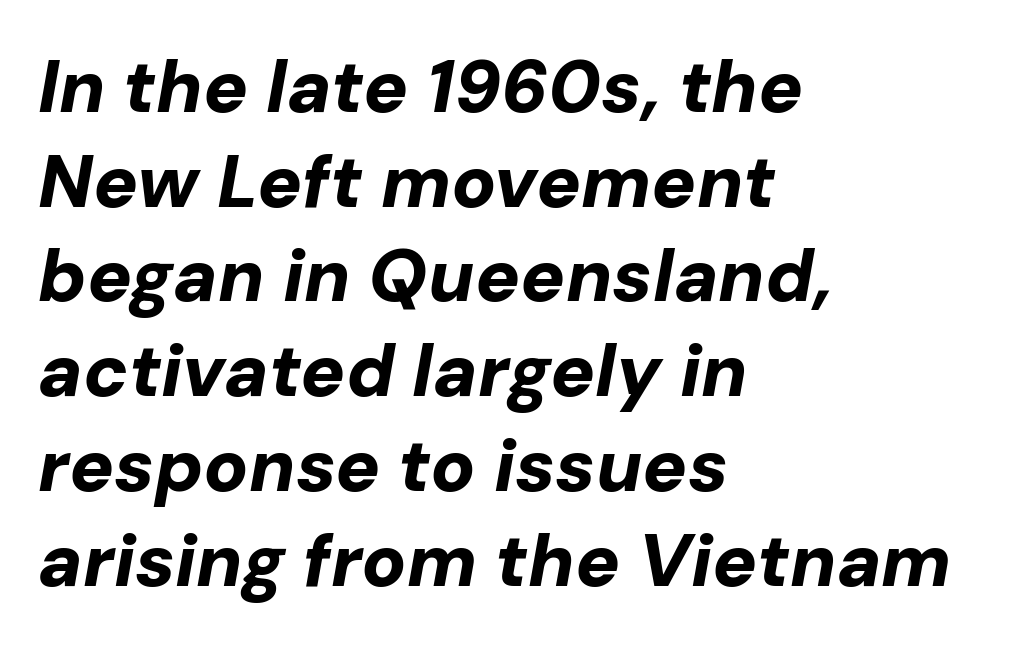
{"italic": "yes", "lean": "right", "slant_degrees": 10, "bold": "yes", "weight": "bold", "width": "normal", "stroke_contrast": "low", "x_height": "medium", "monospaced": "no", "underline": "no", "align": "left", "line_spacing": "normal", "line_spacing_ratio": 1.28, "letter_spacing": "normal", "letter_spacing_em": 0.0, "glyph_px": 74}
